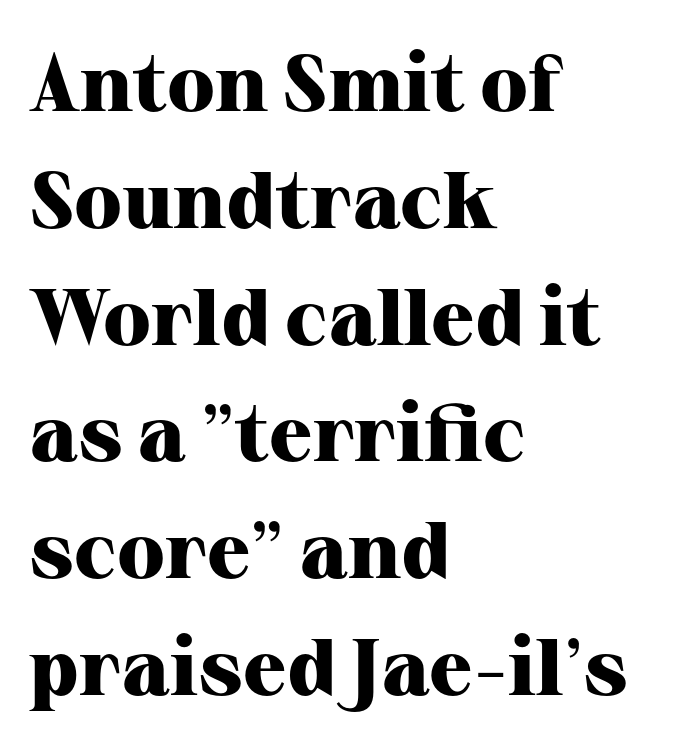
{"serif": "yes", "italic": "no", "bold": "yes", "weight": "heavy", "width": "normal", "stroke_contrast": "high", "x_height": "medium", "monospaced": "no", "underline": "no", "align": "left", "line_spacing": "normal", "line_spacing_ratio": 1.46, "letter_spacing": "normal", "letter_spacing_em": 0.0, "glyph_px": 80}
